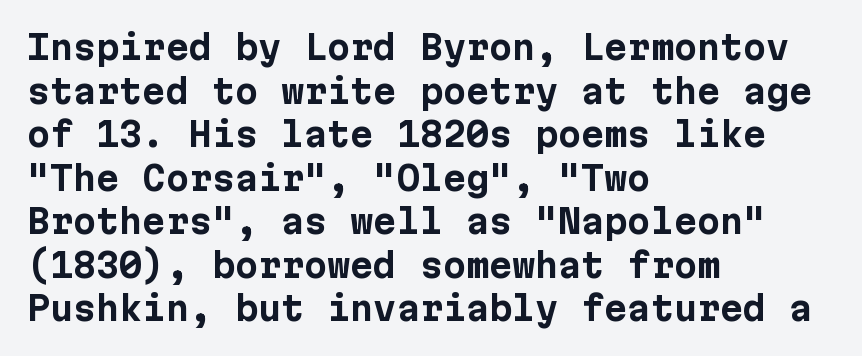
Q: Is the text bold? A: Yes.
Q: Is the text italic (slanted)? A: No, it is upright.
Q: Is the typeface a serif or a sans-serif typeface? A: Sans-serif.
Q: Is the text underlined? A: No.
Q: How is the paragraph aligned? A: Left-aligned.
Q: Is the spacing between letters normal or unusually wide? A: Normal.
Q: Is the spacing between lines tight, normal or loose? A: Normal.
Q: Width (condensed, normal, or wide)? A: Normal.
Q: Stroke contrast? A: Low.
Q: x-height? A: Medium.
